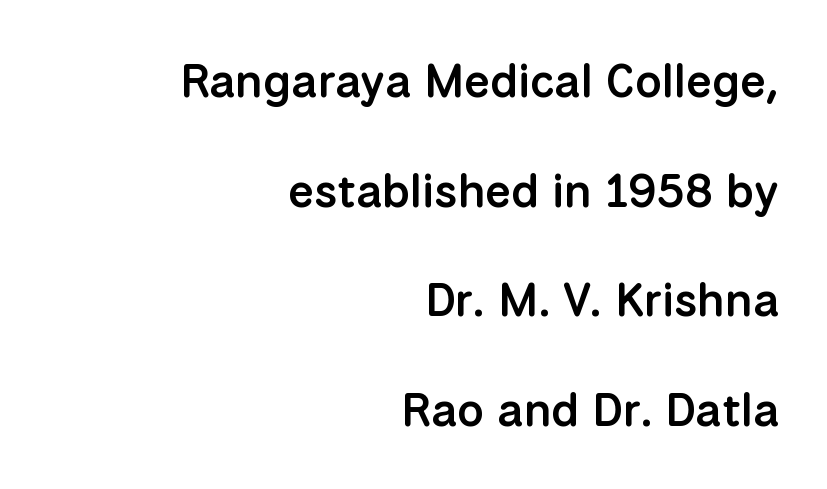
The image shows 47 px semibold sans-serif type, upright; set right-aligned, loose line spacing (2.33x), normal letter spacing, not underlined; low stroke contrast and a medium x-height.
